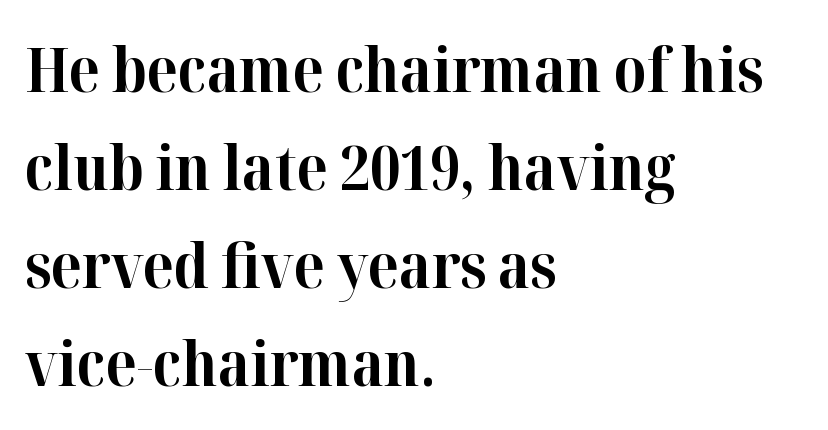
Q: Is the text bold? A: Yes.
Q: Is the text italic (slanted)? A: No, it is upright.
Q: Is the typeface a serif or a sans-serif typeface? A: Serif.
Q: Is the text underlined? A: No.
Q: How is the paragraph aligned? A: Left-aligned.
Q: Is the spacing between letters normal or unusually wide? A: Normal.
Q: Is the spacing between lines tight, normal or loose? A: Normal.
Q: Width (condensed, normal, or wide)? A: Normal.
Q: Stroke contrast? A: High.
Q: x-height? A: Medium.
Q: Monospaced? A: No.
